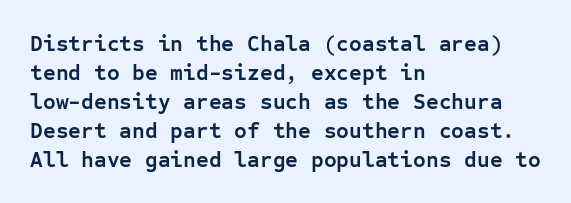
The image shows 22 px bold type, upright; set left-aligned, normal line spacing (1.32x), normal letter spacing, not underlined.
